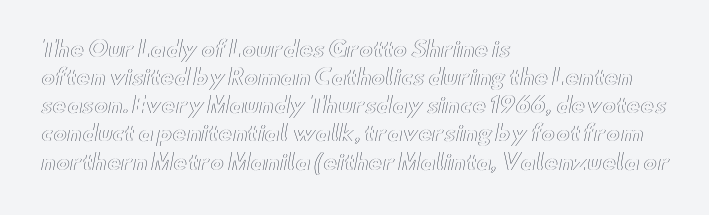
{"underline": "no", "align": "left", "line_spacing": "normal", "line_spacing_ratio": 1.34, "letter_spacing": "normal", "letter_spacing_em": 0.0, "glyph_px": 21}
